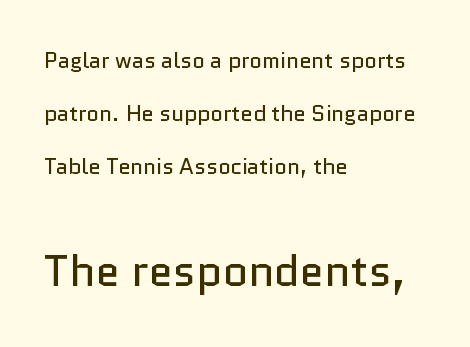
The image shows 44 px regular-weight sans-serif type, upright; set left-aligned, loose line spacing (2.42x), normal letter spacing, not underlined; the second (bottom) block is 2.0x larger; low stroke contrast and a medium x-height.
